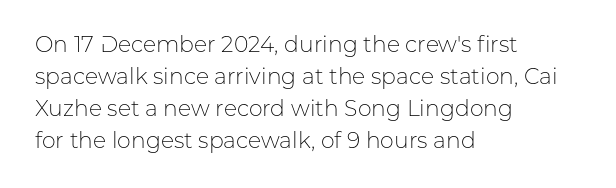
The image shows 22 px text type, upright; set left-aligned, normal line spacing (1.45x), normal letter spacing, not underlined.
